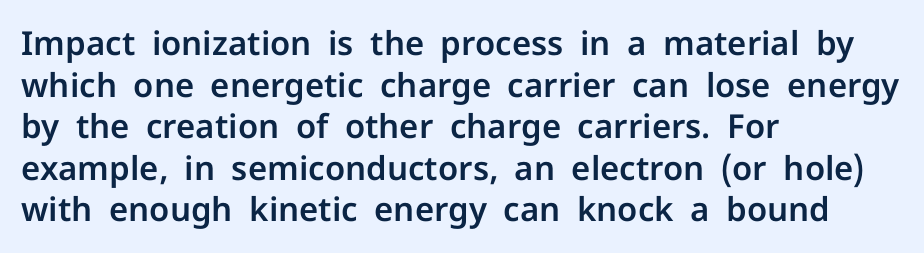
Q: Is the text italic (slanted)? A: No, it is upright.
Q: Is the typeface a serif or a sans-serif typeface? A: Sans-serif.
Q: Is the text underlined? A: No.
Q: How is the paragraph aligned? A: Left-aligned.
Q: Is the spacing between letters normal or unusually wide? A: Normal.
Q: Is the spacing between lines tight, normal or loose? A: Normal.
Q: Width (condensed, normal, or wide)? A: Normal.
Q: Stroke contrast? A: Low.
Q: x-height? A: Medium.
Q: Monospaced? A: No.
